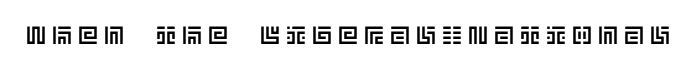
Q: Is the text italic (slanted)? A: No, it is upright.
Q: Is the text underlined? A: No.
Q: Is the spacing between letters normal or unusually wide? A: Unusually wide.
